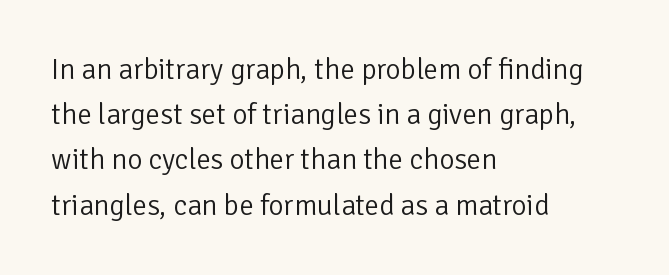
{"serif": "no", "italic": "no", "bold": "no", "weight": "light", "width": "normal", "stroke_contrast": "low", "x_height": "medium", "monospaced": "no", "underline": "no", "align": "left", "line_spacing": "normal", "line_spacing_ratio": 1.56, "letter_spacing": "normal", "letter_spacing_em": 0.0, "glyph_px": 29}
